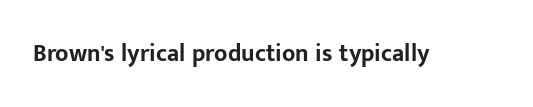
The image shows 24 px bold type, upright; set normal letter spacing, not underlined.
